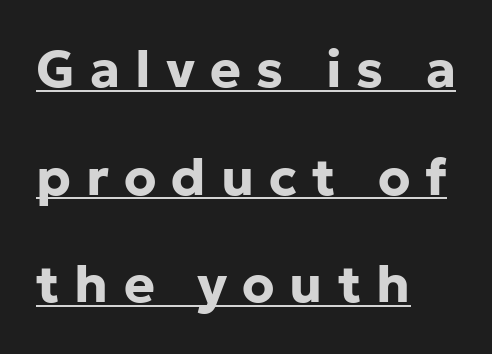
Is this a fixed-width face? No — the glyphs have proportional, varying widths. How would I describe the line gaps? Wide and relaxed. The designer went with a sans here, leaving each stem footless. A dark, heavy texture on the line: the type is bold. A roman cut, with each character standing at attention. This is underlined copy, the kind a proofreader might mark for attention.
